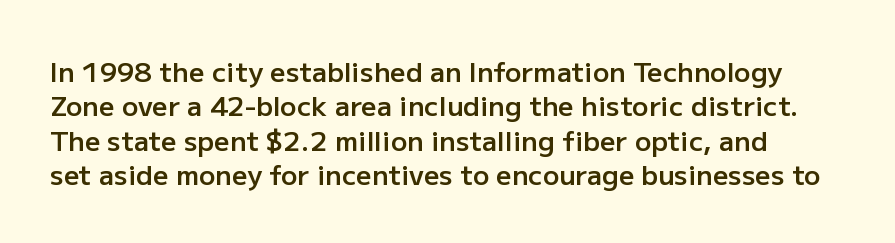
Q: Is the text bold? A: Semi-bold.
Q: Is the text italic (slanted)? A: No, it is upright.
Q: Is the text underlined? A: No.
Q: Is the spacing between letters normal or unusually wide? A: Normal.
Q: Is the spacing between lines tight, normal or loose? A: Normal.
